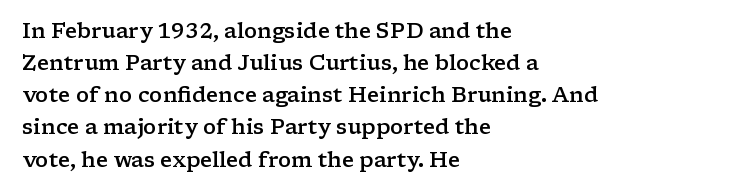
Q: Is the text bold? A: Semi-bold.
Q: Is the text italic (slanted)? A: No, it is upright.
Q: Is the text underlined? A: No.
Q: How is the paragraph aligned? A: Left-aligned.
Q: Is the spacing between letters normal or unusually wide? A: Normal.
Q: Is the spacing between lines tight, normal or loose? A: Normal.
